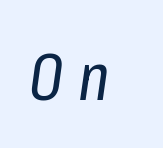
{"italic": "yes", "lean": "right", "slant_degrees": 8, "bold": "no", "weight": "regular", "width": "condensed", "stroke_contrast": "low", "x_height": "medium", "monospaced": "no", "underline": "no", "letter_spacing": "wide", "letter_spacing_em": 0.22, "glyph_px": 66}
